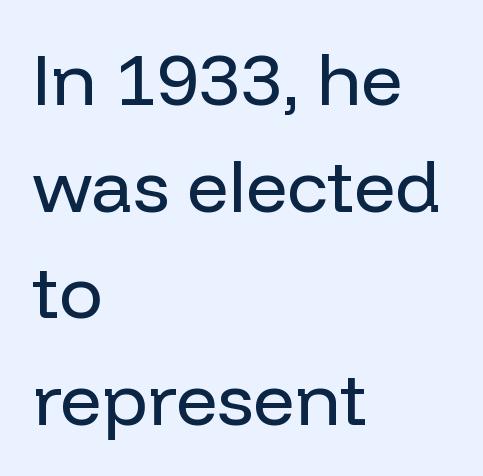
Q: Is the text bold? A: No.
Q: Is the text italic (slanted)? A: No, it is upright.
Q: Is the typeface a serif or a sans-serif typeface? A: Sans-serif.
Q: Is the text underlined? A: No.
Q: How is the paragraph aligned? A: Left-aligned.
Q: Is the spacing between letters normal or unusually wide? A: Normal.
Q: Is the spacing between lines tight, normal or loose? A: Normal.
Q: Width (condensed, normal, or wide)? A: Normal.
Q: Stroke contrast? A: Low.
Q: x-height? A: Medium.
Q: Monospaced? A: No.
